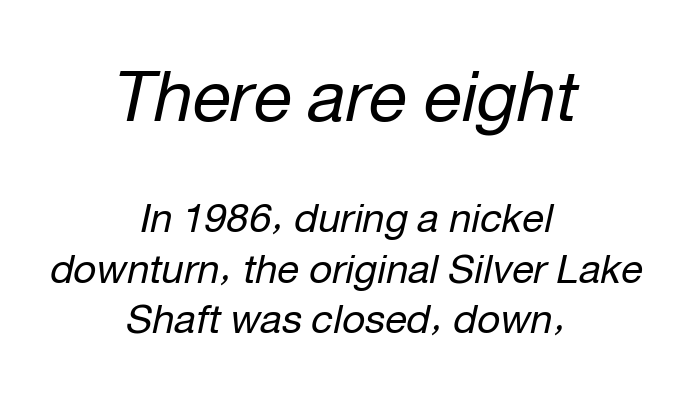
Q: Is the text bold? A: No.
Q: Is the text italic (slanted)? A: Yes, it leans right by about 12 degrees.
Q: Is the text underlined? A: No.
Q: How is the paragraph aligned? A: Centered.
Q: Is the spacing between letters normal or unusually wide? A: Normal.
Q: Is the spacing between lines tight, normal or loose? A: Normal.
Q: Which block of text is set in a larger size, the first (top) or the second (bottom)? A: The first (top) one.
Q: Width (condensed, normal, or wide)? A: Normal.
Q: Stroke contrast? A: Low.
Q: x-height? A: Medium.
Q: Monospaced? A: No.
